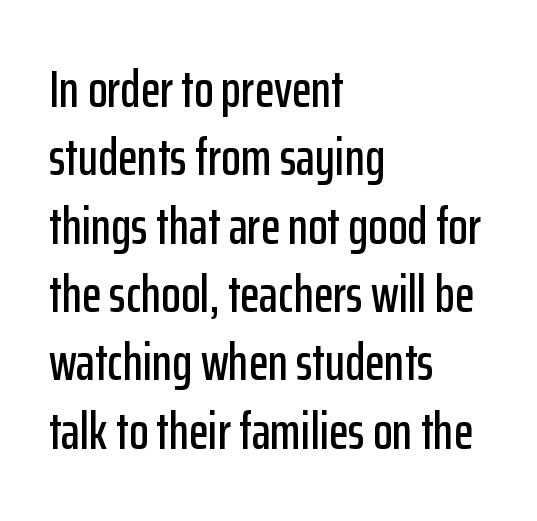
Q: Is the text italic (slanted)? A: No, it is upright.
Q: Is the typeface a serif or a sans-serif typeface? A: Sans-serif.
Q: Is the text underlined? A: No.
Q: How is the paragraph aligned? A: Left-aligned.
Q: Is the spacing between letters normal or unusually wide? A: Normal.
Q: Is the spacing between lines tight, normal or loose? A: Normal.
Q: Width (condensed, normal, or wide)? A: Condensed.
Q: Stroke contrast? A: Low.
Q: x-height? A: Medium.
Q: Monospaced? A: No.
